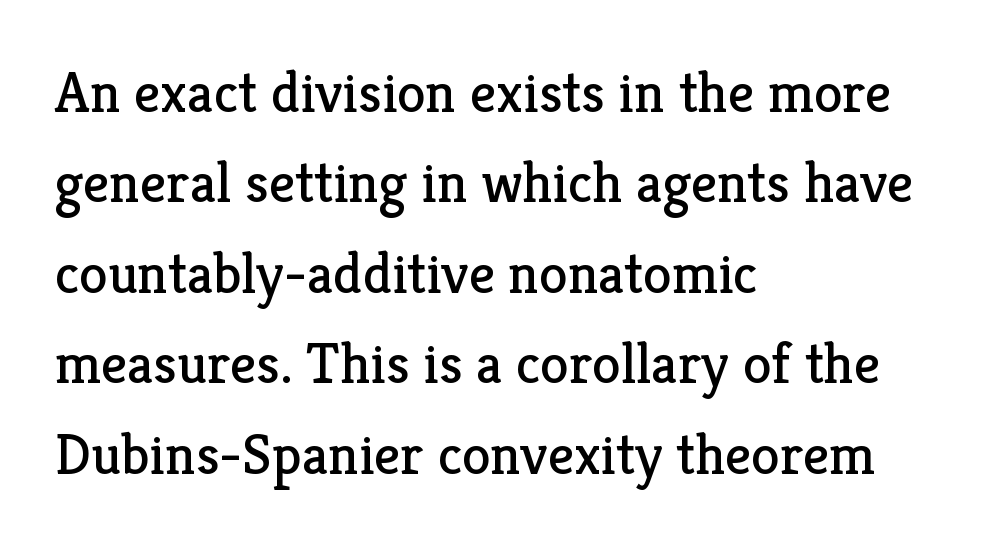
Leading: standard. The text was rendered using a seriffed face with decorative stroke endings. Spacing verdict: proportional, widths tailored to each character. Think standard paragraph weight, or any step lighter than that. A roman cut, with each character standing at attention.
